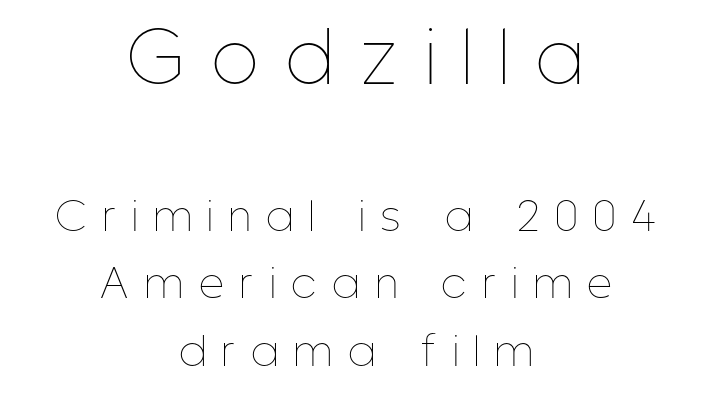
{"italic": "no", "bold": "no", "weight": "thin", "width": "condensed", "stroke_contrast": "low", "x_height": "medium", "monospaced": "no", "underline": "no", "align": "center", "line_spacing_ratio": 1.72, "letter_spacing": "wide", "letter_spacing_em": 0.43, "larger_block": "first", "size_ratio": 1.74, "glyph_px": 68}
